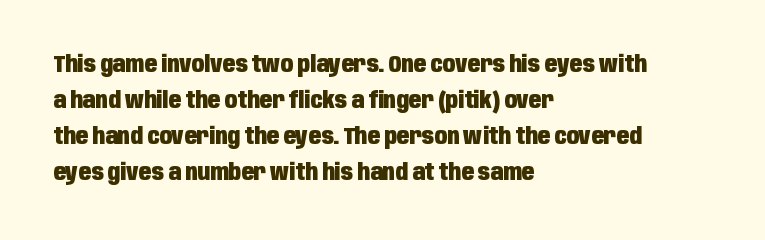
{"italic": "no", "bold": "yes", "underline": "no", "align": "left", "line_spacing": "normal", "line_spacing_ratio": 1.57, "letter_spacing": "normal", "letter_spacing_em": 0.0, "glyph_px": 23}
